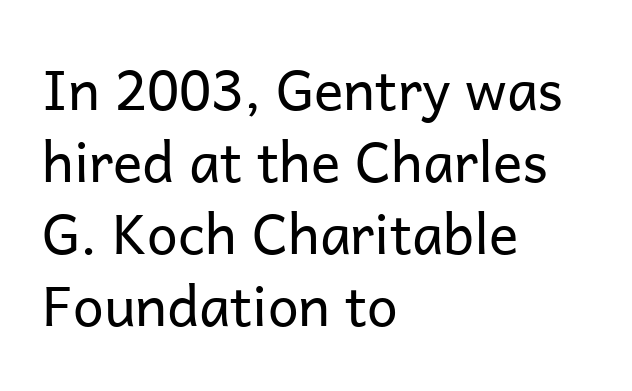
Q: Is the text bold? A: No.
Q: Is the text italic (slanted)? A: No, it is upright.
Q: Is the typeface a serif or a sans-serif typeface? A: Sans-serif.
Q: Is the text underlined? A: No.
Q: How is the paragraph aligned? A: Left-aligned.
Q: Is the spacing between letters normal or unusually wide? A: Normal.
Q: Is the spacing between lines tight, normal or loose? A: Normal.
Q: Width (condensed, normal, or wide)? A: Normal.
Q: Stroke contrast? A: Low.
Q: x-height? A: Medium.
Q: Monospaced? A: No.
